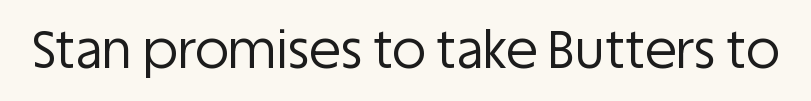
{"serif": "no", "italic": "no", "bold": "no", "weight": "regular", "width": "normal", "stroke_contrast": "low", "x_height": "large", "monospaced": "no", "underline": "no", "letter_spacing": "normal", "letter_spacing_em": 0.0, "glyph_px": 52}
